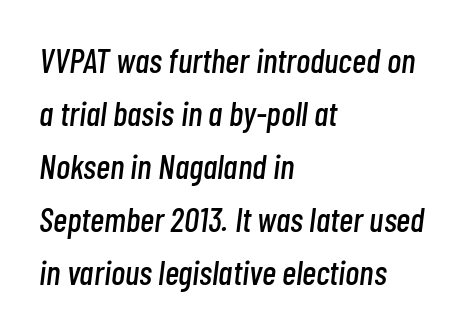
The space between consecutive lines is moderate. Horizontal alignment here is leftward, the default for most running prose. Unmarked baselines from the first word to the last. Observe the ordinary spacing: letters are neighbours, not strangers.
